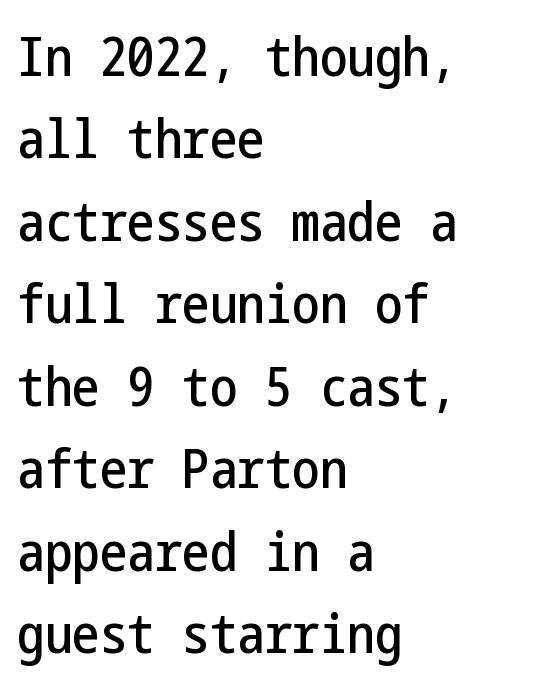
{"serif": "no", "italic": "no", "width": "condensed", "stroke_contrast": "low", "x_height": "medium", "underline": "no", "align": "left", "line_spacing": "normal", "line_spacing_ratio": 1.5, "letter_spacing": "normal", "letter_spacing_em": 0.0, "glyph_px": 55}
